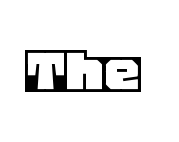
Q: Is the text italic (slanted)? A: No, it is upright.
Q: Is the text underlined? A: No.
Q: Is the spacing between letters normal or unusually wide? A: Normal.
Q: Width (condensed, normal, or wide)? A: Normal.
Q: x-height? A: Large.
Q: Monospaced? A: No.
